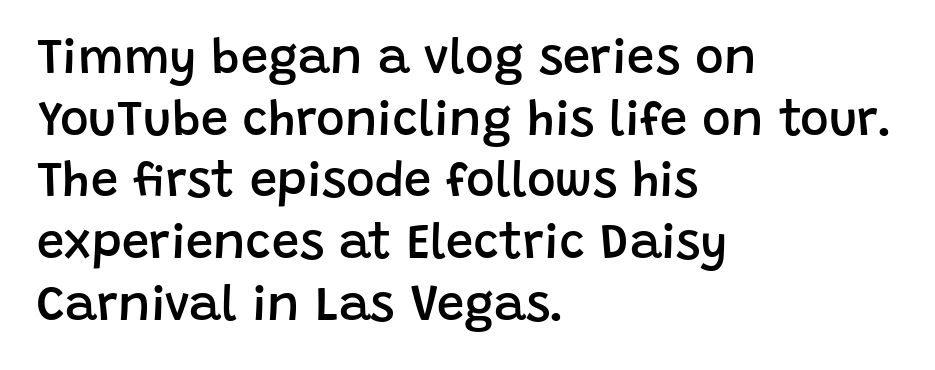
Designer's note — italics off, roman on. A bare baseline throughout the passage. Spacing verdict: proportional, widths tailored to each character. Regular leading. Heft: intermediate — a semibold. Visually the block forms a straight wall on the left and a jagged coastline on the right.
